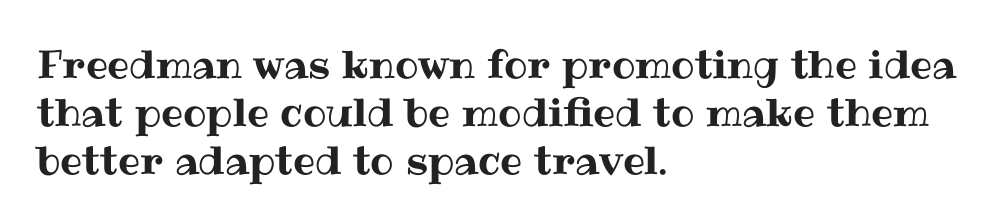
The image shows 39 px text type, upright; set left-aligned, line spacing 1.23x, normal letter spacing, not underlined; medium stroke contrast and a medium x-height.
